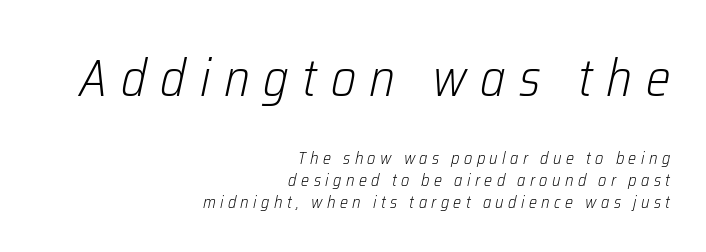
Do the characters align in a grid? No, the font is proportional. The rows are spaced the way most documents space them. These two chunks differ in scale, with the top chunk taking the larger measure. This rendering features lettering with no underline. The gaps between neighbouring characters are conspicuously large. Stroke thickness stays within the range of a standard reading face or lighter.
